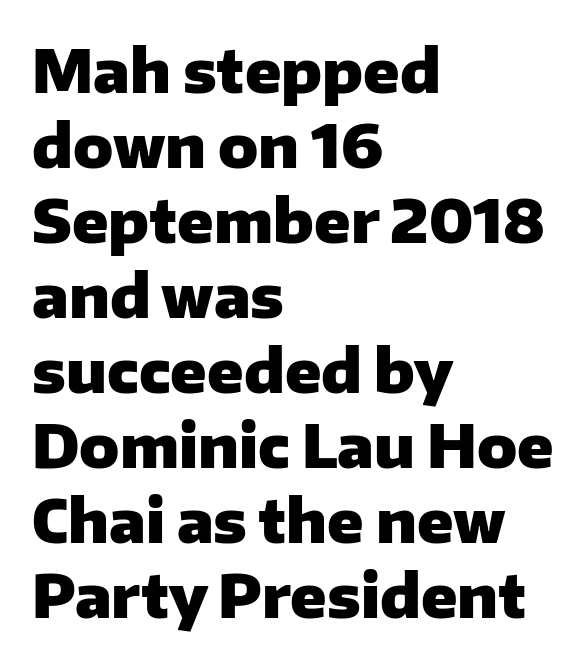
As a designer I'd log this as weight 700, bold. The face used here is rendered with its standard letterfit. These lines were composed using upright roman letters. Type without underlining. The typesetter chose a ragged-right arrangement here.
